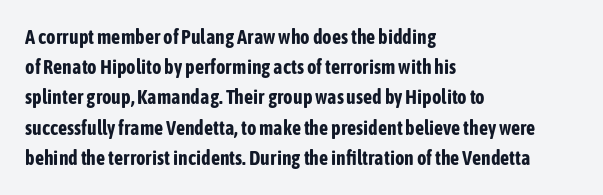
Q: Is the text bold? A: Yes.
Q: Is the text italic (slanted)? A: No, it is upright.
Q: Is the text underlined? A: No.
Q: How is the paragraph aligned? A: Left-aligned.
Q: Is the spacing between letters normal or unusually wide? A: Normal.
Q: Is the spacing between lines tight, normal or loose? A: Normal.
